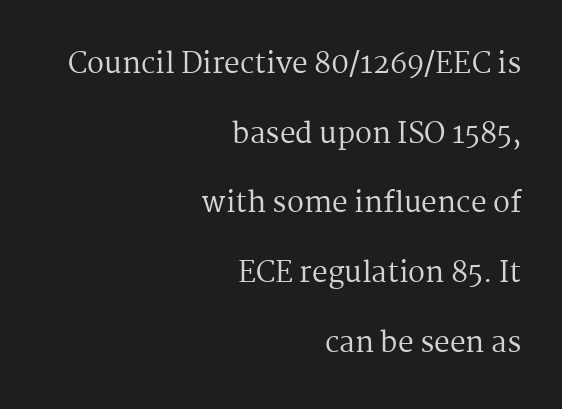
Letters have the restrained weight of plain body copy at most. The paragraph has a hard right edge and a soft left edge. The lettering stays uniformly vertical, giving the passage a roman look. This rendering leaves character spacing at its baseline value. Old-style or modern, the face here clearly has serifs. Regarding leading, the lines here are spaced well apart.
